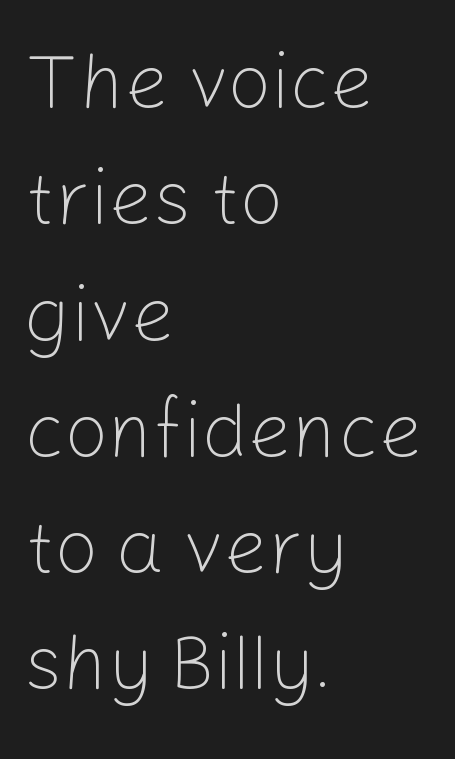
Q: Is the text bold? A: No.
Q: Is the text italic (slanted)? A: No, it is upright.
Q: Is the typeface a serif or a sans-serif typeface? A: Sans-serif.
Q: Is the text underlined? A: No.
Q: How is the paragraph aligned? A: Left-aligned.
Q: Is the spacing between letters normal or unusually wide? A: Normal.
Q: Is the spacing between lines tight, normal or loose? A: Normal.
Q: Width (condensed, normal, or wide)? A: Normal.
Q: Stroke contrast? A: Low.
Q: x-height? A: Medium.
Q: Monospaced? A: No.
